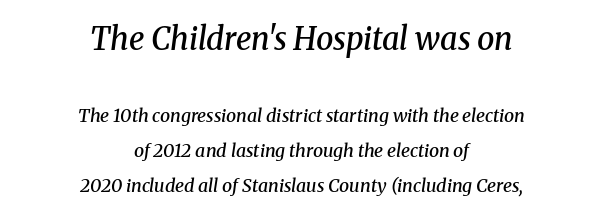
The string is rendered with underlining switched off. A great deal of white space separates one row of letters from the next. Style check: oblique. If you folded the block vertically in half, each line would mirror itself in length. Note the varied advance widths — an 'i' is clearly narrower than an 'm'. Caption: upper text group enlarged, lower text group reduced.
